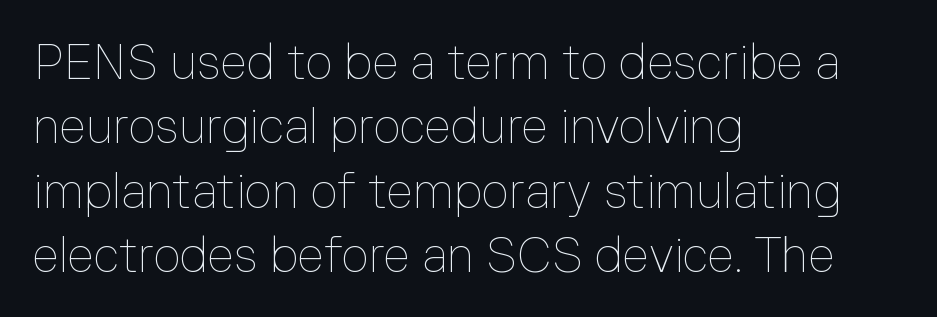
Q: Is the text bold? A: No.
Q: Is the text italic (slanted)? A: No, it is upright.
Q: Is the text underlined? A: No.
Q: How is the paragraph aligned? A: Left-aligned.
Q: Is the spacing between letters normal or unusually wide? A: Normal.
Q: Is the spacing between lines tight, normal or loose? A: Normal.
Q: Width (condensed, normal, or wide)? A: Normal.
Q: Stroke contrast? A: Low.
Q: x-height? A: Medium.
Q: Monospaced? A: No.
